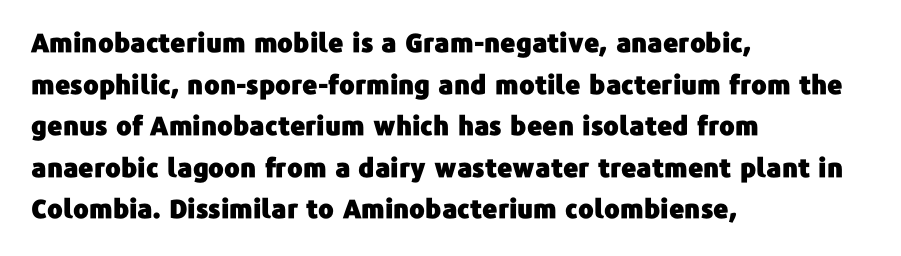
{"italic": "no", "underline": "no", "align": "left", "line_spacing": "normal", "line_spacing_ratio": 1.6, "letter_spacing": "normal", "letter_spacing_em": 0.0, "glyph_px": 26}
